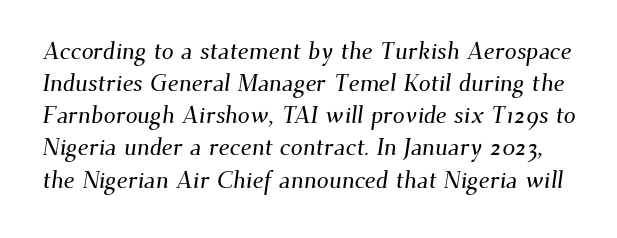
Q: Is the text underlined? A: No.
Q: Is the spacing between letters normal or unusually wide? A: Normal.
Q: Is the spacing between lines tight, normal or loose? A: Normal.
